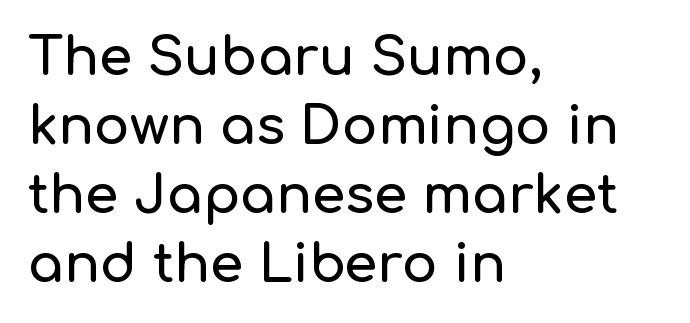
The image shows 53 px sans-serif type, upright; set left-aligned, normal line spacing (1.3x), normal letter spacing, not underlined; low stroke contrast and a medium x-height.
